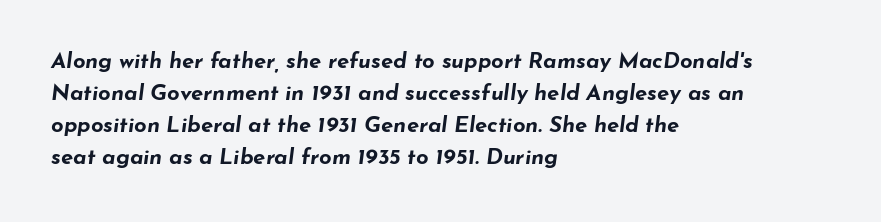
{"italic": "yes", "lean": "right", "slant_degrees": 7, "bold": "yes", "underline": "no", "align": "left", "line_spacing": "normal", "line_spacing_ratio": 1.46, "letter_spacing": "normal", "letter_spacing_em": 0.0, "glyph_px": 22}
